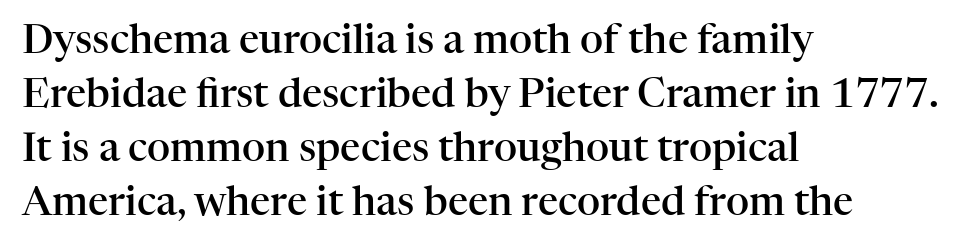
{"serif": "yes", "italic": "no", "bold": "semi", "weight": "semibold", "width": "normal", "stroke_contrast": "high", "x_height": "medium", "monospaced": "no", "underline": "no", "align": "left", "line_spacing": "normal", "line_spacing_ratio": 1.35, "letter_spacing": "normal", "letter_spacing_em": 0.0, "glyph_px": 40}
